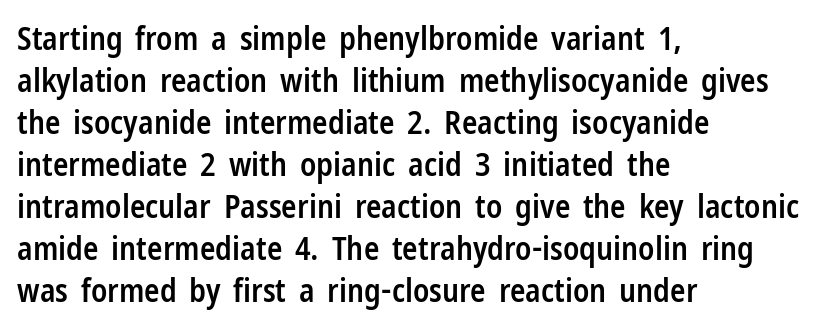
The image shows 32 px semibold, condensed sans-serif type, upright; set left-aligned, normal line spacing (1.31x), normal letter spacing, not underlined; low stroke contrast and a medium x-height.
